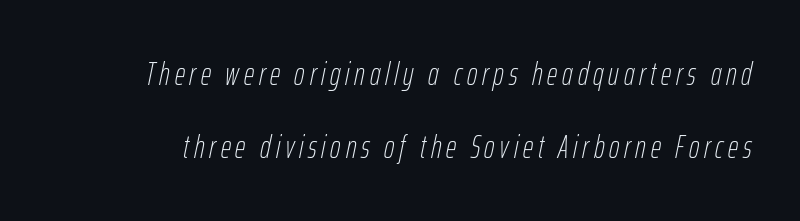
The image shows 32 px thin, condensed type, italic (leaning right); set loose line spacing (2.27x), not underlined; low stroke contrast and a medium x-height.
